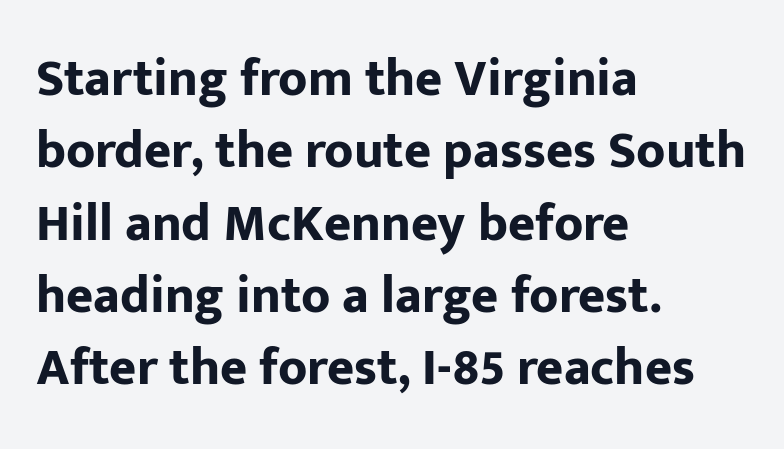
Character widths vary here, with narrow letters taking less room than wide ones. The words here are not underlined. Typesetter's note: full bold, strokes at maximum text heaviness. A classic flush-left, rag-right setting is used for this passage. Honestly, the letter spacing is just normal — you wouldn't notice it.
